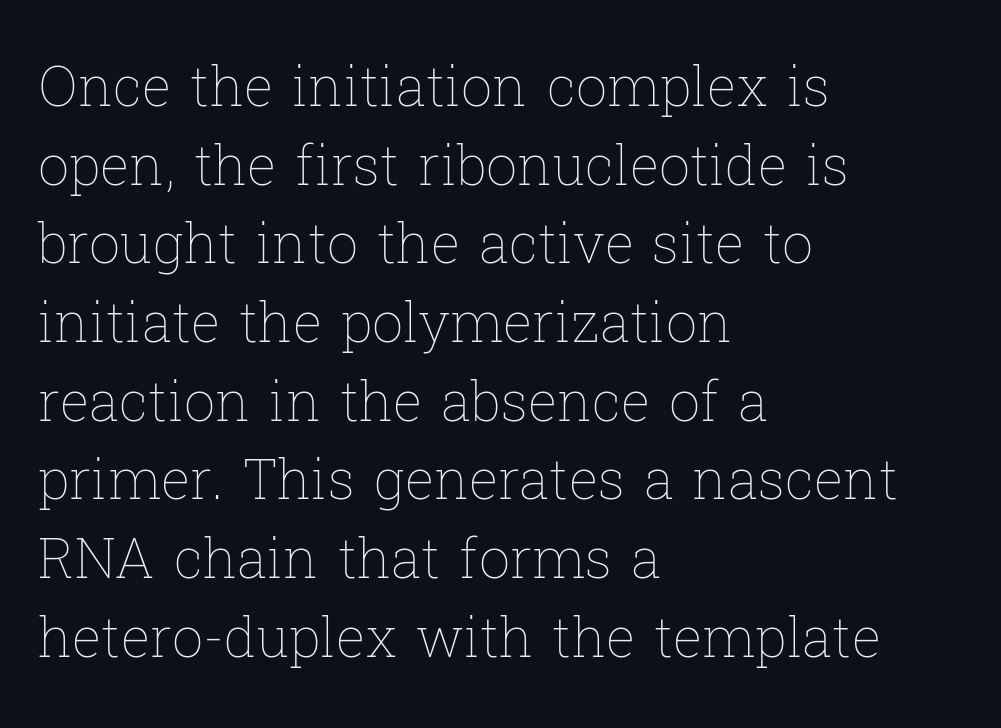
The image shows 55 px thin type, upright; set left-aligned, normal line spacing (1.43x), normal letter spacing, not underlined; low stroke contrast and a medium x-height.
